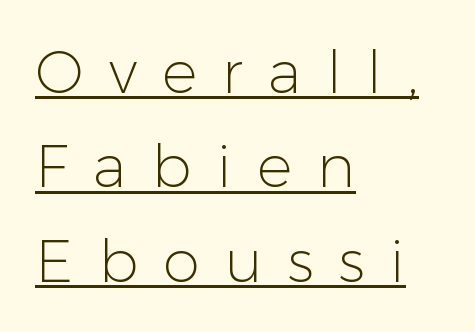
The image shows 59 px light sans-serif type, upright; set left-aligned, normal line spacing (1.6x), unusually wide letter spacing (+0.43 em), underlined; low stroke contrast and a medium x-height.
